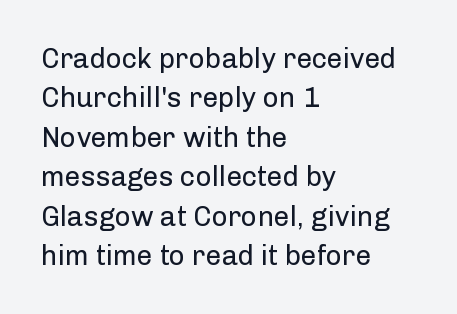
{"serif": "no", "italic": "no", "bold": "no", "weight": "regular", "width": "normal", "stroke_contrast": "low", "x_height": "medium", "monospaced": "no", "underline": "no", "align": "left", "line_spacing": "normal", "line_spacing_ratio": 1.41, "letter_spacing": "normal", "letter_spacing_em": 0.0, "glyph_px": 28}
